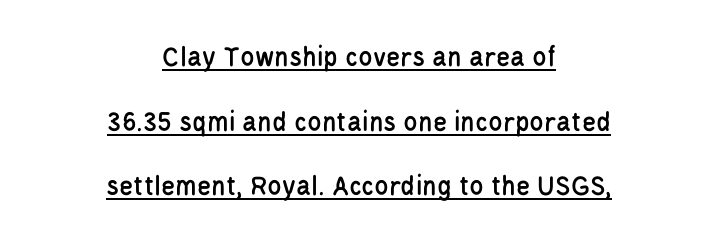
{"serif": "no", "italic": "no", "width": "condensed", "stroke_contrast": "low", "x_height": "large", "monospaced": "no", "underline": "yes", "align": "center", "line_spacing": "loose", "line_spacing_ratio": 2.23, "letter_spacing": "normal", "letter_spacing_em": 0.0, "glyph_px": 29}
